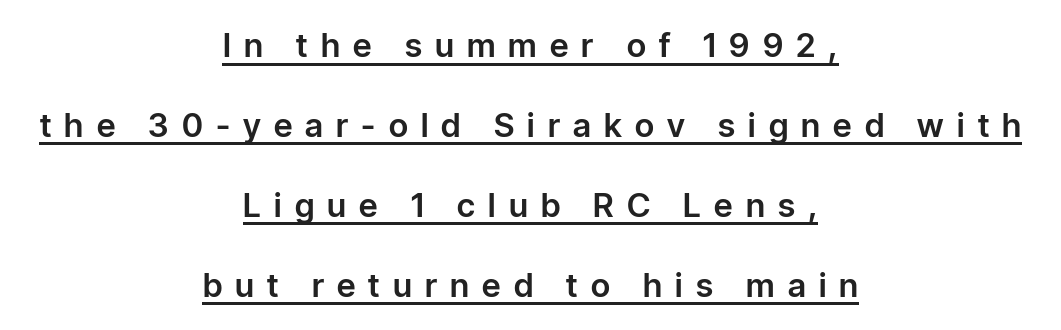
Q: Is the text italic (slanted)? A: No, it is upright.
Q: Is the typeface a serif or a sans-serif typeface? A: Sans-serif.
Q: Is the text underlined? A: Yes.
Q: How is the paragraph aligned? A: Centered.
Q: Is the spacing between letters normal or unusually wide? A: Unusually wide.
Q: Is the spacing between lines tight, normal or loose? A: Loose.
Q: Width (condensed, normal, or wide)? A: Normal.
Q: Stroke contrast? A: Low.
Q: x-height? A: Medium.
Q: Monospaced? A: No.
